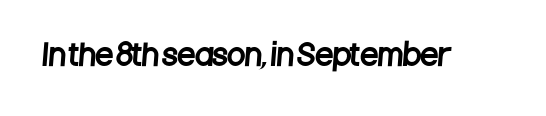
Q: Is the typeface a serif or a sans-serif typeface? A: Sans-serif.
Q: Is the text underlined? A: No.
Q: Is the spacing between letters normal or unusually wide? A: Normal.
Q: Width (condensed, normal, or wide)? A: Condensed.
Q: Stroke contrast? A: Low.
Q: x-height? A: Large.
Q: Monospaced? A: No.
